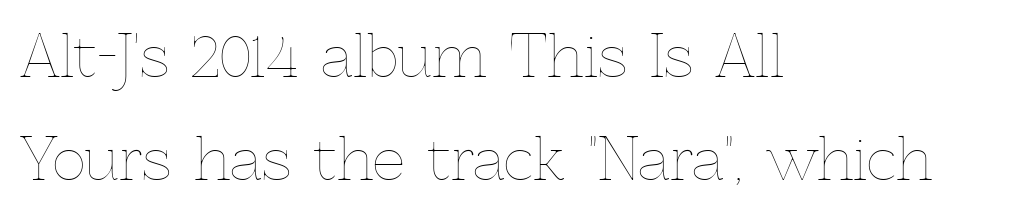
All the whitespace from short lines collects on the right. Vertical strokes here are truly vertical. Just letters on the line, the space beneath them empty. Letters have the restrained weight of plain body copy at most.
